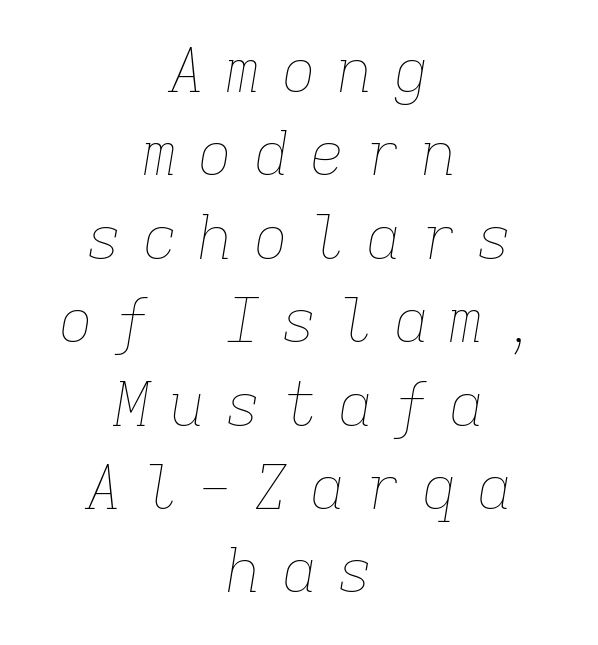
These lines have a slow, spaced-out rhythm from letter to letter. The paragraph shown floats in the horizontal middle. The face looks like a standard text weight, possibly lighter. Leading matches the norm, producing a regular column. The face used here has a pronounced slope to its letters.
